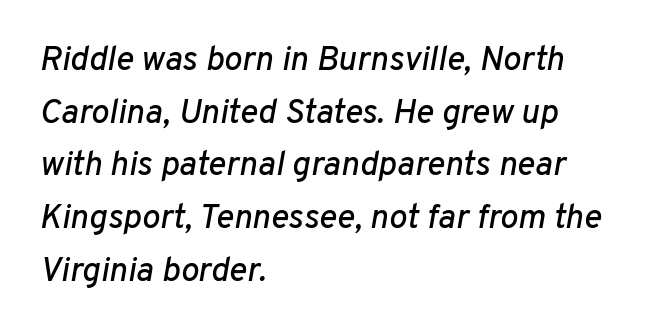
{"italic": "yes", "lean": "right", "slant_degrees": 10, "width": "normal", "stroke_contrast": "low", "x_height": "medium", "monospaced": "no", "underline": "no", "align": "left", "line_spacing": "normal", "line_spacing_ratio": 1.55, "letter_spacing": "normal", "letter_spacing_em": 0.0, "glyph_px": 34}
